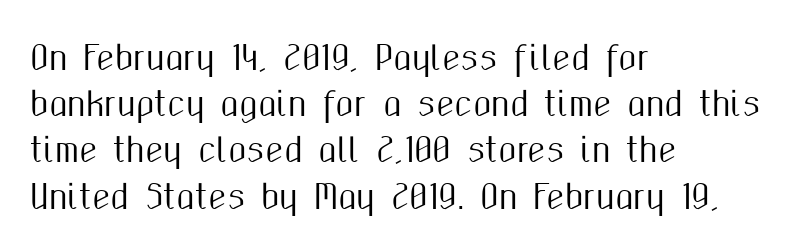
Has an underline been added? It has not. The rows are spaced the way most documents space them. There is no visible air inserted between adjacent glyphs. Here the designer chose a conventional face with non-uniform glyph widths. Typeset ragged right — the left edge is the straight one. A roman cut, with each character standing at attention.
